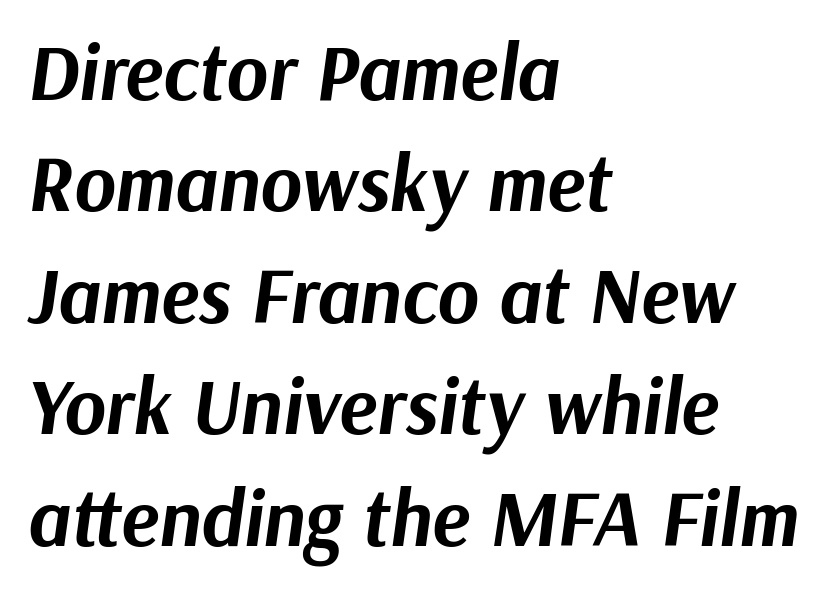
The image shows 79 px bold type, italic (leaning right); set left-aligned, normal line spacing (1.41x), normal letter spacing, not underlined; medium stroke contrast and a medium x-height.
